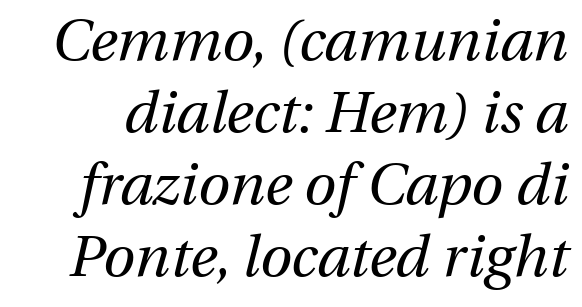
The image shows 58 px regular-weight type, italic (leaning right); set line spacing 1.24x, normal letter spacing, not underlined; medium stroke contrast and a medium x-height.
